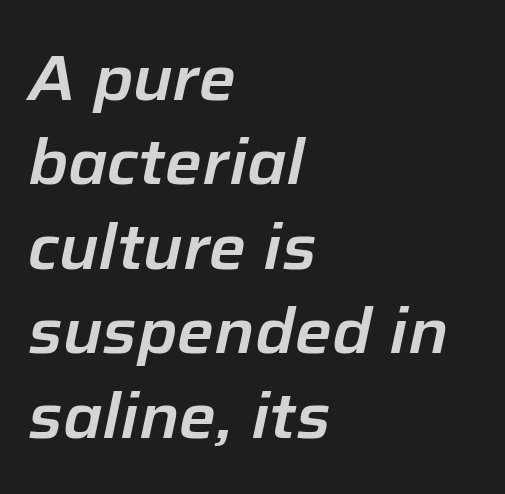
Does the copy run flush right? No — it runs flush left. The rendering uses natural spacing where letterforms have individual widths. Observe the ordinary spacing: letters are neighbours, not strangers. An italicized treatment has been applied to the whole sample.
